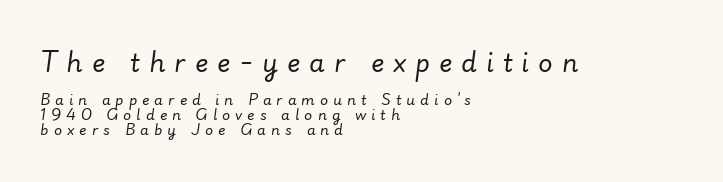
The image shows 25 px text type, italic (leaning right); set left-aligned, tight line spacing (1.08x), unusually wide letter spacing (+0.36 em), not underlined; the first (top) block is 1.79x larger.
